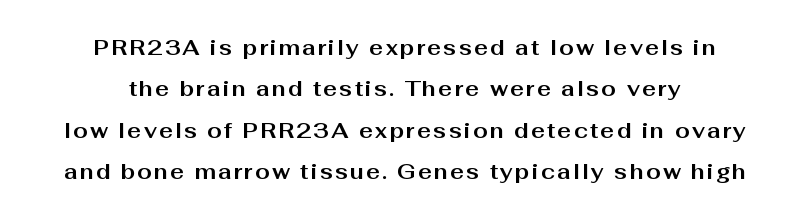
{"italic": "no", "bold": "yes", "underline": "no", "align": "center", "line_spacing": "loose", "line_spacing_ratio": 1.97, "glyph_px": 21}
